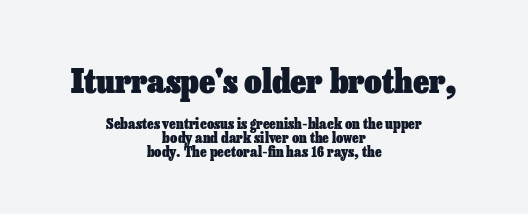
The image shows 34 px heavy type, upright; set centered, tight line spacing (1.0x), normal letter spacing, not underlined; the first (top) block is 2.43x larger; low stroke contrast and a medium x-height.
